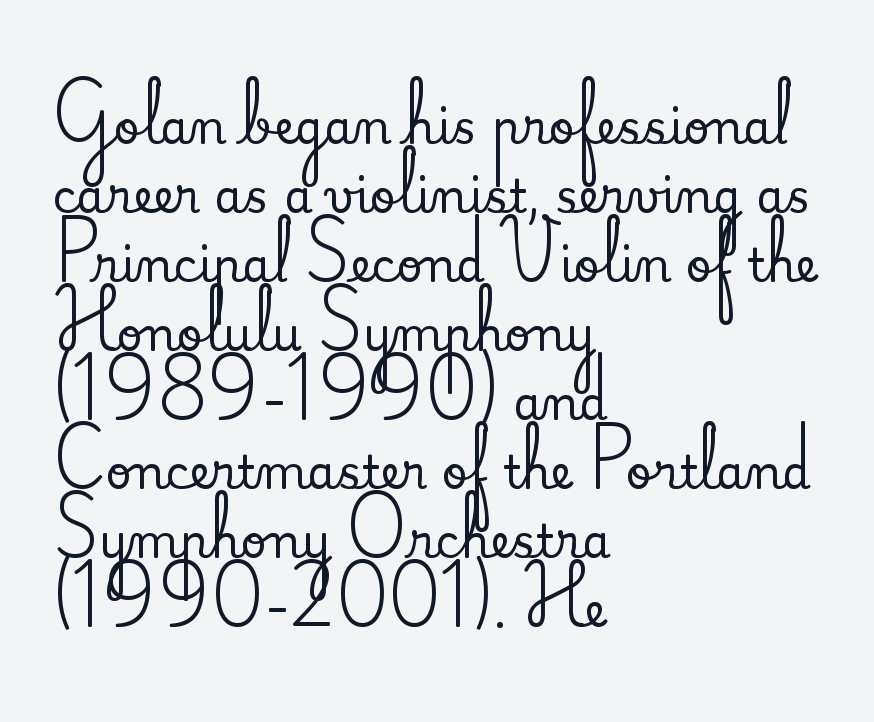
The image shows 46 px serif type, upright; set left-aligned, normal line spacing (1.5x), normal letter spacing, not underlined; medium stroke contrast and a small x-height.
